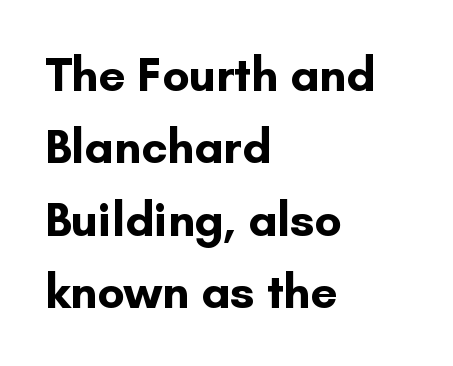
{"serif": "no", "italic": "no", "bold": "yes", "weight": "bold", "width": "normal", "stroke_contrast": "low", "x_height": "small", "monospaced": "no", "underline": "no", "align": "left", "line_spacing": "normal", "line_spacing_ratio": 1.51, "letter_spacing": "normal", "letter_spacing_em": 0.0, "glyph_px": 48}
